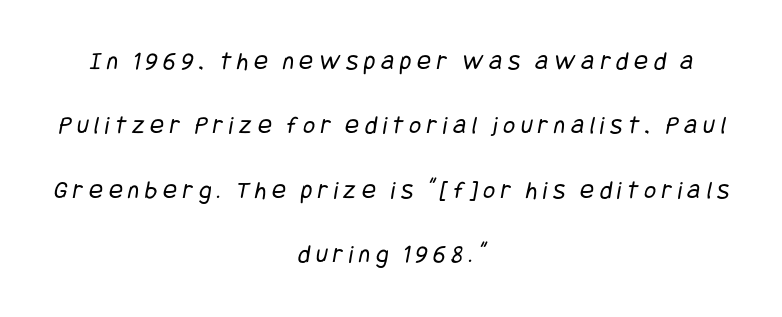
{"bold": "no", "underline": "no", "align": "center", "line_spacing": "loose", "line_spacing_ratio": 2.48, "letter_spacing": "wide", "letter_spacing_em": 0.22, "glyph_px": 26}
